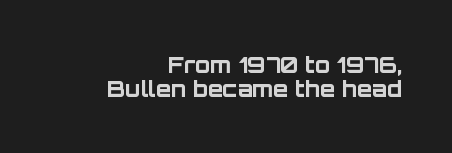
{"italic": "no", "bold": "yes", "underline": "no", "align": "right", "line_spacing": "tight", "line_spacing_ratio": 1.07, "letter_spacing": "normal", "letter_spacing_em": 0.0, "glyph_px": 22}
